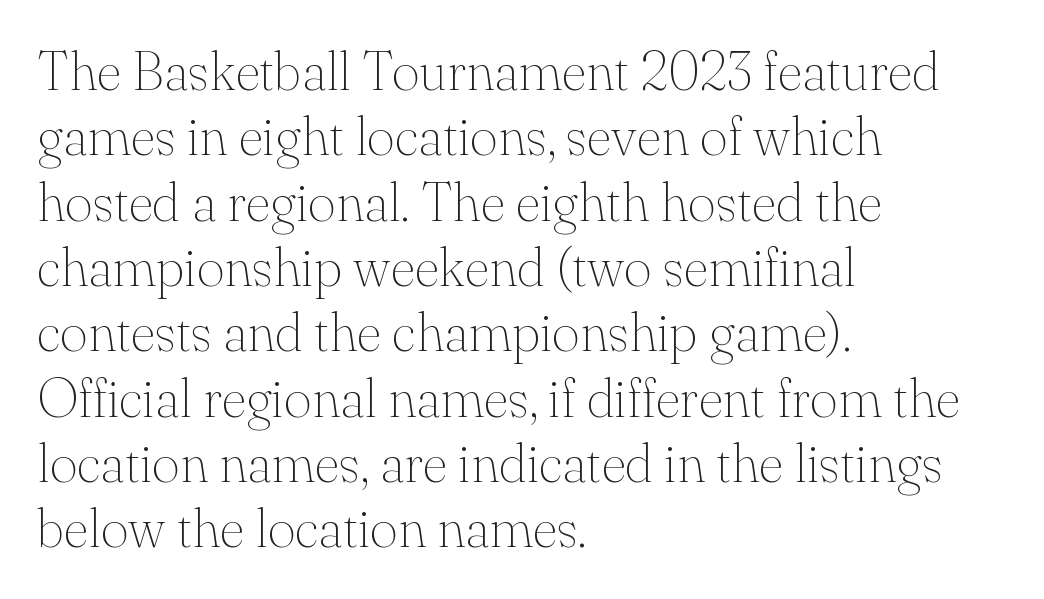
Q: Is the text bold? A: No.
Q: Is the text italic (slanted)? A: No, it is upright.
Q: Is the typeface a serif or a sans-serif typeface? A: Serif.
Q: Is the text underlined? A: No.
Q: How is the paragraph aligned? A: Left-aligned.
Q: Is the spacing between letters normal or unusually wide? A: Normal.
Q: Width (condensed, normal, or wide)? A: Normal.
Q: Stroke contrast? A: Medium.
Q: x-height? A: Small.
Q: Monospaced? A: No.
